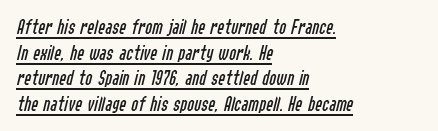
Glyph-to-glyph distance matches everyday printed text. The characters are drawn with everyday or finer stroke widths. The face used here has a pronounced slope to its letters. The rag falls on the right side of this text block. The lettering is marked with a stroke running underneath it.
